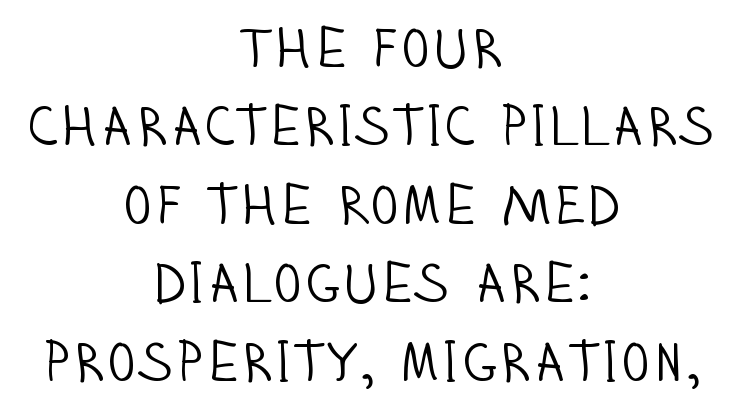
Q: Is the text bold? A: No.
Q: Is the text italic (slanted)? A: No, it is upright.
Q: Is the typeface a serif or a sans-serif typeface? A: Sans-serif.
Q: Is the text underlined? A: No.
Q: How is the paragraph aligned? A: Centered.
Q: Is the spacing between letters normal or unusually wide? A: Normal.
Q: Is the spacing between lines tight, normal or loose? A: Normal.
Q: Width (condensed, normal, or wide)? A: Condensed.
Q: Stroke contrast? A: Low.
Q: x-height? A: Large.
Q: Monospaced? A: No.
